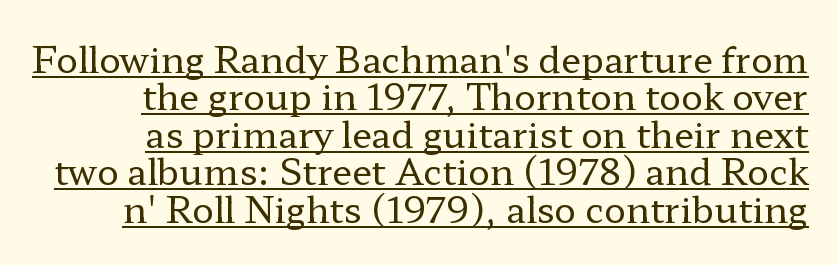
Stems and bowls with no extra thickness — not bold. The letters stand straight up with perfectly vertical stems. In terms of letterform style, serifs are clearly present. Note the varied advance widths — an 'i' is clearly narrower than an 'm'.
